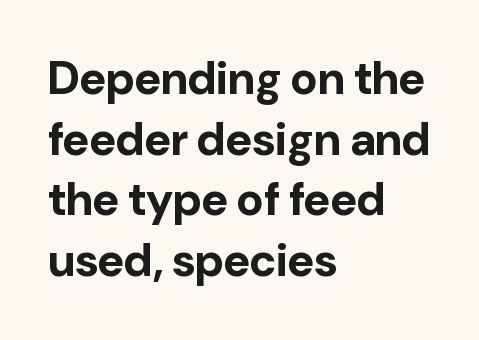
Q: Is the text bold? A: Yes.
Q: Is the text italic (slanted)? A: No, it is upright.
Q: Is the typeface a serif or a sans-serif typeface? A: Sans-serif.
Q: Is the text underlined? A: No.
Q: How is the paragraph aligned? A: Left-aligned.
Q: Is the spacing between letters normal or unusually wide? A: Normal.
Q: Is the spacing between lines tight, normal or loose? A: Normal.
Q: Width (condensed, normal, or wide)? A: Normal.
Q: Stroke contrast? A: Low.
Q: x-height? A: Medium.
Q: Monospaced? A: No.
